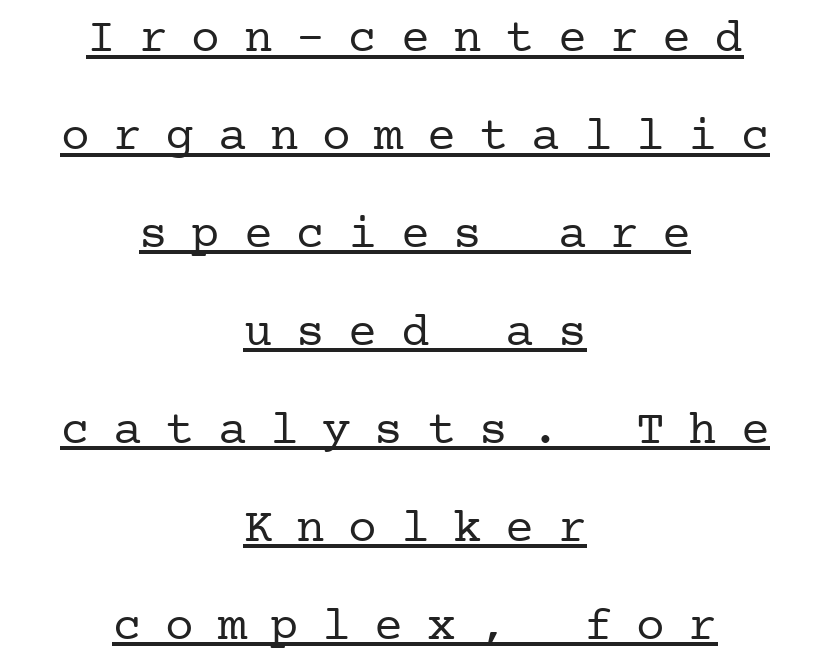
The image shows 48 px regular-weight serif type, upright; set centered, loose line spacing (2.04x), unusually wide letter spacing (+0.49 em), underlined; low stroke contrast and a medium x-height.
